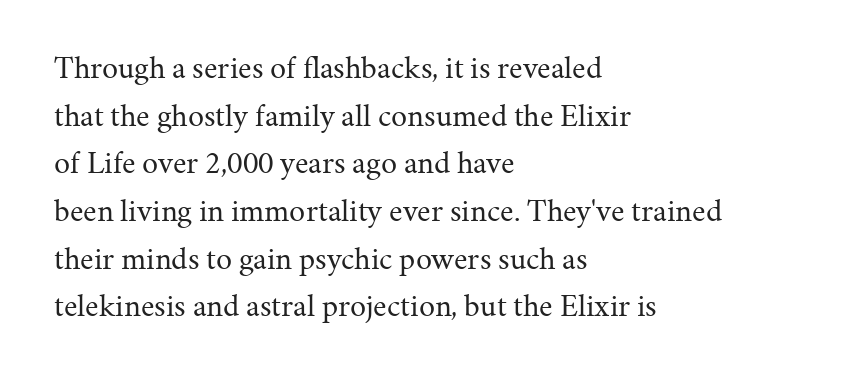
Unlike a clean sans, this face finishes its strokes with serifs. The rendering uses natural spacing where letterforms have individual widths. Is there any slant? The stems are plumb. Nothing heavy about these letters — not bold at all. Is the letter spacing exaggerated? No — it looks like the ordinary default.
